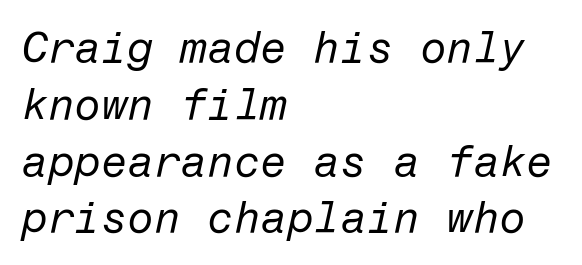
The image shows 43 px regular-weight type, italic (leaning right); set left-aligned, normal line spacing (1.32x), normal letter spacing, not underlined; low stroke contrast and a medium x-height.
